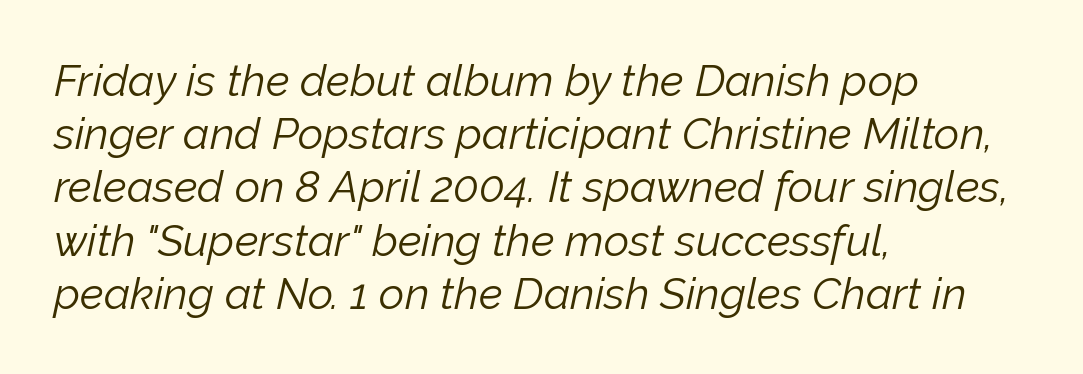
The image shows 44 px light type, italic (leaning right); set left-aligned, line spacing 1.21x, normal letter spacing, not underlined; low stroke contrast and a medium x-height.
